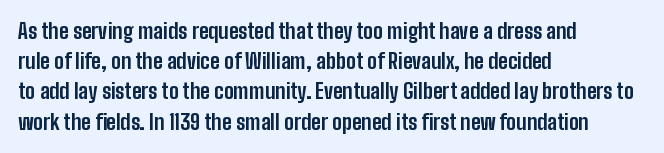
{"italic": "no", "bold": "yes", "underline": "no", "align": "left", "line_spacing": "normal", "line_spacing_ratio": 1.44, "letter_spacing": "normal", "letter_spacing_em": 0.0, "glyph_px": 21}
